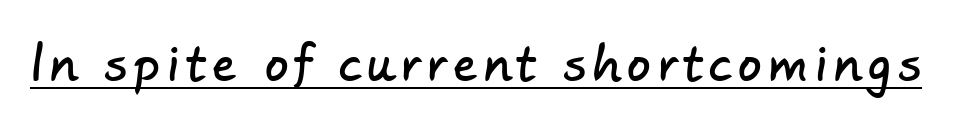
{"serif": "no", "width": "normal", "stroke_contrast": "low", "x_height": "small", "monospaced": "no", "underline": "yes", "glyph_px": 47}
